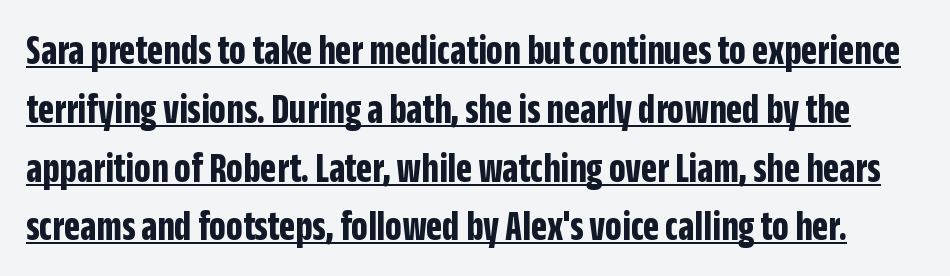
The image shows 42 px bold, condensed sans-serif type, upright; set normal line spacing (1.4x), normal letter spacing, underlined; low stroke contrast and a large x-height.
